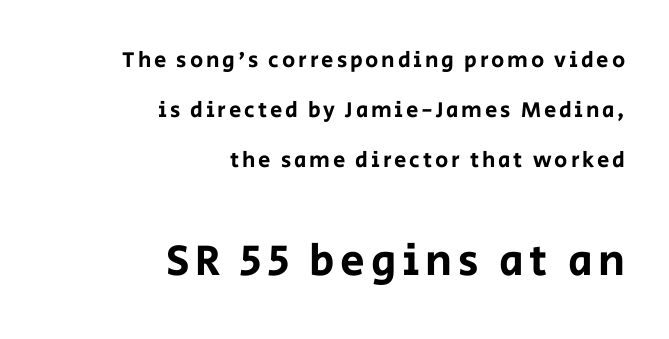
{"serif": "no", "italic": "no", "width": "normal", "stroke_contrast": "low", "x_height": "large", "monospaced": "no", "underline": "no", "align": "right", "line_spacing": "loose", "line_spacing_ratio": 2.28, "larger_block": "second", "size_ratio": 2.0, "glyph_px": 44}
